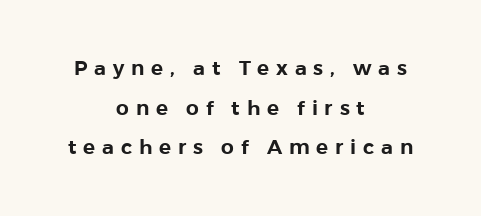
The image shows 20 px text type, upright; set centered, loose line spacing (1.98x), unusually wide letter spacing (+0.34 em), not underlined.
